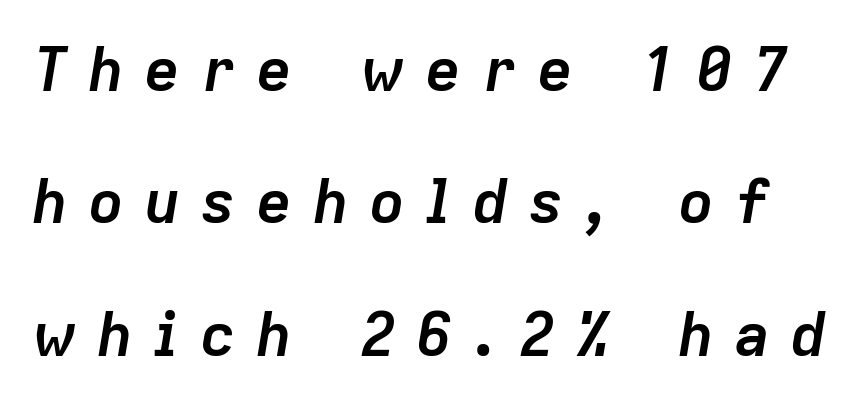
Q: Is the text bold? A: Yes.
Q: Is the text italic (slanted)? A: Yes, it leans right by about 9 degrees.
Q: Is the text underlined? A: No.
Q: Is the spacing between letters normal or unusually wide? A: Unusually wide.
Q: Is the spacing between lines tight, normal or loose? A: Loose.
Q: Width (condensed, normal, or wide)? A: Normal.
Q: Stroke contrast? A: Low.
Q: x-height? A: Medium.
Q: Monospaced? A: No.
